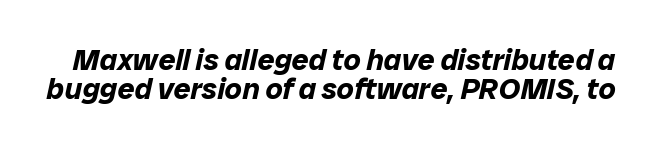
The image shows 30 px bold type, italic (leaning right); set tight line spacing (0.98x), normal letter spacing, not underlined; low stroke contrast and a medium x-height.
